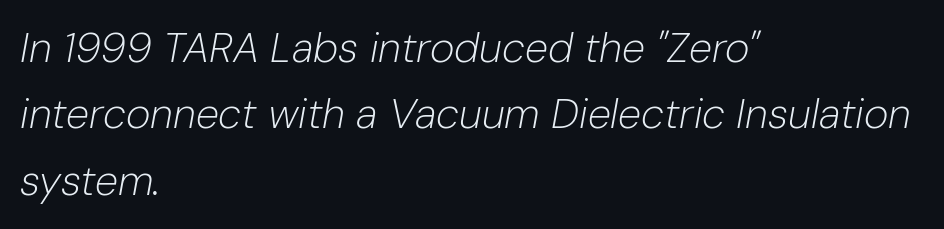
The image shows 42 px light type, italic (leaning right); set left-aligned, normal line spacing (1.58x), normal letter spacing, not underlined; low stroke contrast and a medium x-height.
